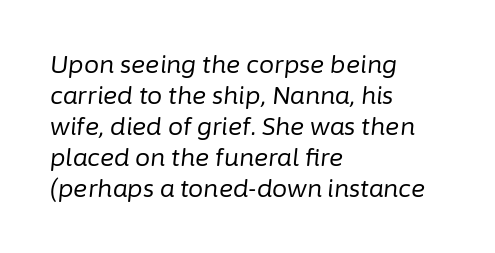
{"italic": "yes", "lean": "right", "slant_degrees": 6, "bold": "no", "underline": "no", "align": "left", "line_spacing": "normal", "line_spacing_ratio": 1.29, "letter_spacing": "normal", "letter_spacing_em": 0.0, "glyph_px": 24}
